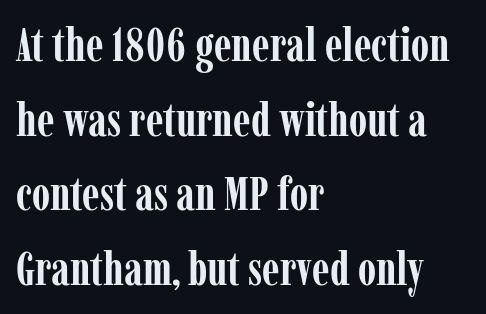
Q: Is the text bold? A: Yes.
Q: Is the text italic (slanted)? A: No, it is upright.
Q: Is the typeface a serif or a sans-serif typeface? A: Serif.
Q: Is the text underlined? A: No.
Q: How is the paragraph aligned? A: Left-aligned.
Q: Is the spacing between letters normal or unusually wide? A: Normal.
Q: Is the spacing between lines tight, normal or loose? A: Normal.
Q: Width (condensed, normal, or wide)? A: Condensed.
Q: Stroke contrast? A: Low.
Q: x-height? A: Medium.
Q: Monospaced? A: No.
